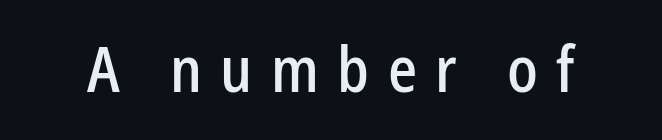
Glance below the letters and you will spot only blank space. Characters follow at a spacing far wider than the type designer built in. The passage shown is typed in a proportional face where columns would drift. Does the type have serifs? No, each stem ends abruptly. Designer's note — italics off, roman on.
